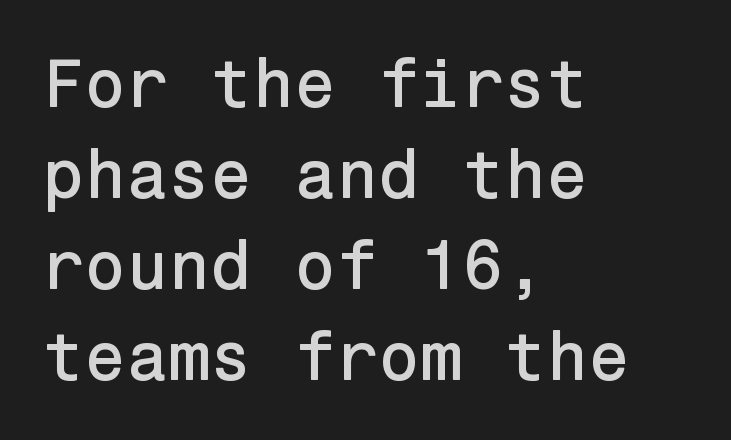
Q: Is the text italic (slanted)? A: No, it is upright.
Q: Is the typeface a serif or a sans-serif typeface? A: Sans-serif.
Q: Is the text underlined? A: No.
Q: How is the paragraph aligned? A: Left-aligned.
Q: Is the spacing between letters normal or unusually wide? A: Normal.
Q: Is the spacing between lines tight, normal or loose? A: Normal.
Q: Width (condensed, normal, or wide)? A: Normal.
Q: Stroke contrast? A: Low.
Q: x-height? A: Medium.
